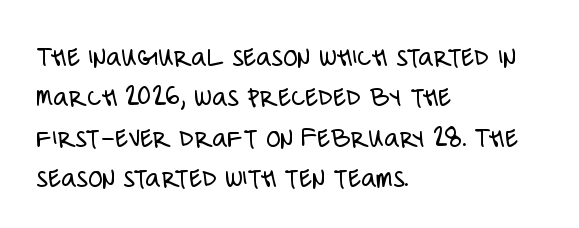
Q: Is the text bold? A: No.
Q: Is the text italic (slanted)? A: No, it is upright.
Q: Is the typeface a serif or a sans-serif typeface? A: Sans-serif.
Q: Is the text underlined? A: No.
Q: How is the paragraph aligned? A: Left-aligned.
Q: Is the spacing between letters normal or unusually wide? A: Normal.
Q: Is the spacing between lines tight, normal or loose? A: Normal.
Q: Width (condensed, normal, or wide)? A: Condensed.
Q: Stroke contrast? A: Low.
Q: x-height? A: Large.
Q: Monospaced? A: No.
